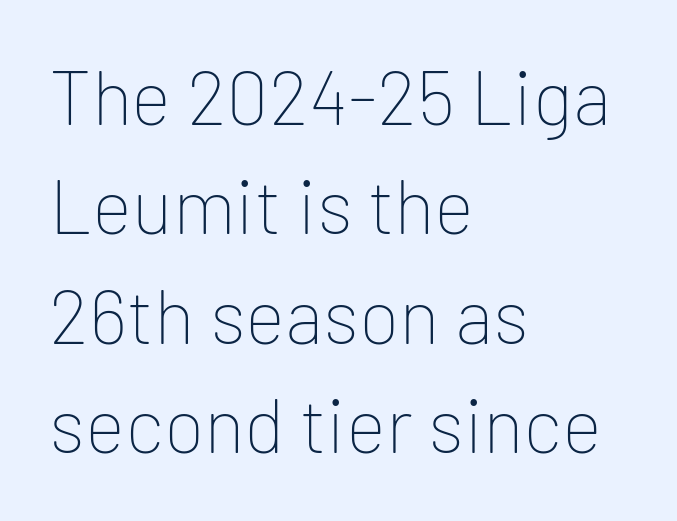
Q: Is the text bold? A: No.
Q: Is the text italic (slanted)? A: No, it is upright.
Q: Is the typeface a serif or a sans-serif typeface? A: Sans-serif.
Q: Is the text underlined? A: No.
Q: How is the paragraph aligned? A: Left-aligned.
Q: Is the spacing between letters normal or unusually wide? A: Normal.
Q: Is the spacing between lines tight, normal or loose? A: Normal.
Q: Width (condensed, normal, or wide)? A: Normal.
Q: Stroke contrast? A: Low.
Q: x-height? A: Medium.
Q: Monospaced? A: No.
